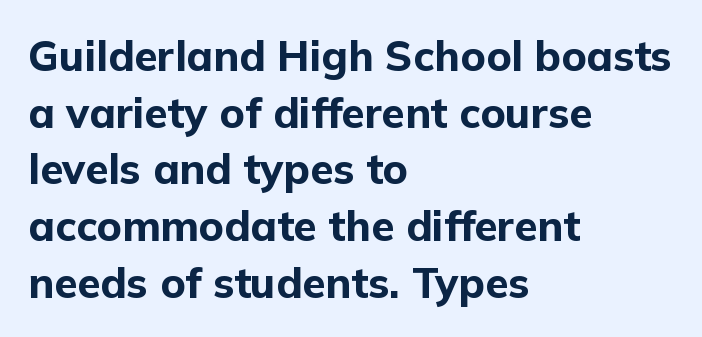
The image shows 42 px bold sans-serif type, upright; set left-aligned, normal line spacing (1.35x), normal letter spacing, not underlined; low stroke contrast and a medium x-height.
